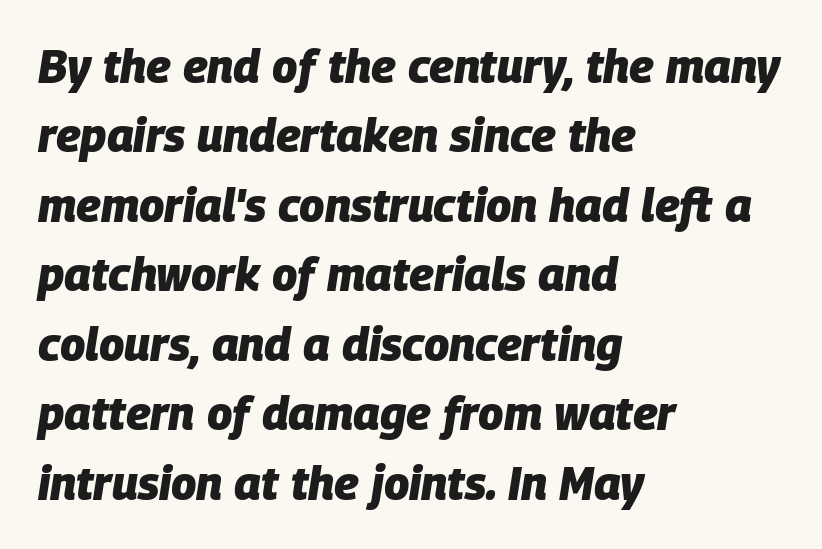
{"italic": "yes", "lean": "right", "slant_degrees": 9, "bold": "yes", "weight": "heavy", "width": "normal", "stroke_contrast": "low", "x_height": "large", "monospaced": "no", "underline": "no", "align": "left", "line_spacing": "normal", "line_spacing_ratio": 1.51, "letter_spacing": "normal", "letter_spacing_em": 0.0, "glyph_px": 46}
